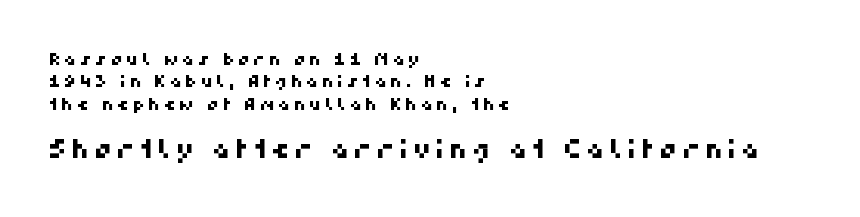
The image shows 25 px text type; set left-aligned, normal line spacing (1.32x), not underlined; the second (bottom) block is 1.47x larger.
